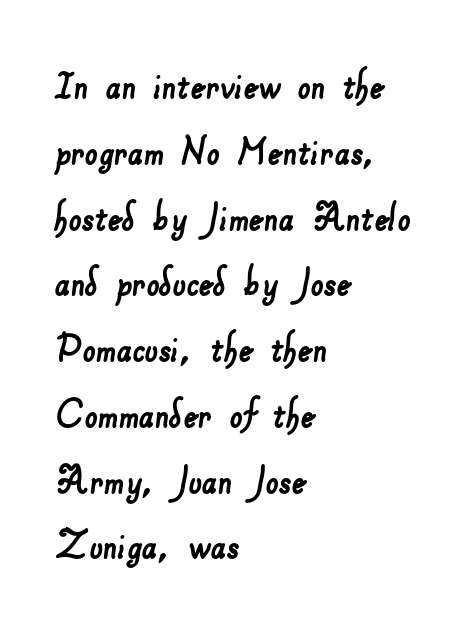
{"serif": "no", "width": "normal", "stroke_contrast": "low", "x_height": "small", "monospaced": "no", "underline": "no", "align": "left", "line_spacing": "normal", "line_spacing_ratio": 1.43, "letter_spacing": "normal", "letter_spacing_em": 0.0, "glyph_px": 46}
